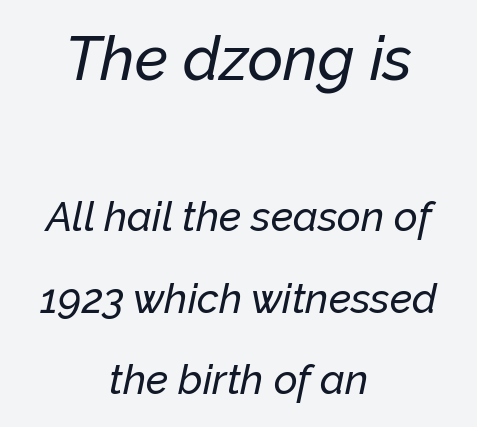
The image shows 61 px text type, italic (leaning right); set centered, loose line spacing (1.99x), normal letter spacing, not underlined; the first (top) block is 1.49x larger; low stroke contrast and a medium x-height.
